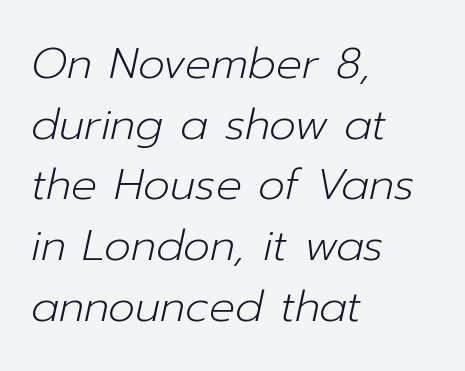
Short and long lines alike share a common starting point at left. Beneath every word, the page is bare. A light-to-regular cut is what we see here. Looking at the ascenders, they clearly lean.
